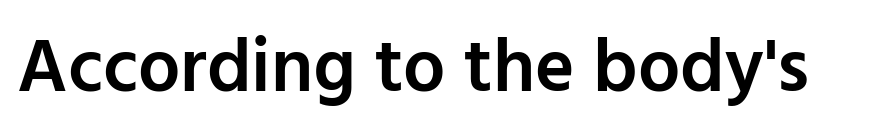
The face used here is a semibold: visibly heavier than regular, lighter than bold. Anything drawn beneath the words? Only blank space. Font category for this specimen: sans-serif. Compared with typical body copy, the letter spacing here is the same. Looks like regular typesetting: each glyph gets only the width it needs. You can tell it's not italic because the verticals are truly vertical.
